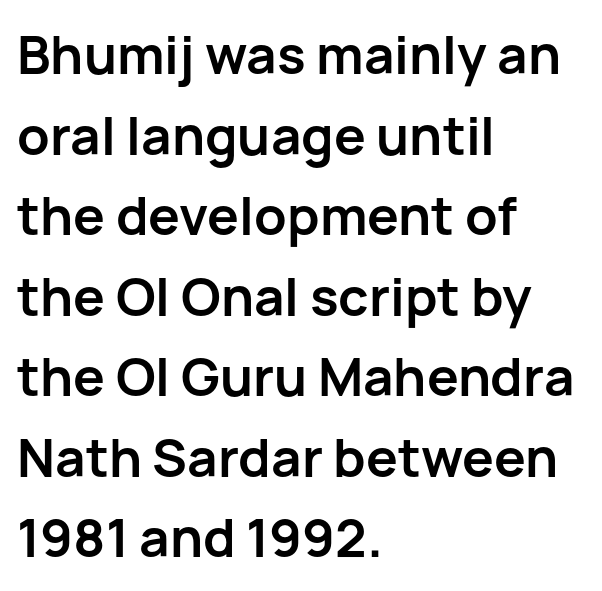
Q: Is the text bold? A: Yes.
Q: Is the text italic (slanted)? A: No, it is upright.
Q: Is the typeface a serif or a sans-serif typeface? A: Sans-serif.
Q: Is the text underlined? A: No.
Q: How is the paragraph aligned? A: Left-aligned.
Q: Is the spacing between letters normal or unusually wide? A: Normal.
Q: Is the spacing between lines tight, normal or loose? A: Normal.
Q: Width (condensed, normal, or wide)? A: Normal.
Q: Stroke contrast? A: Low.
Q: x-height? A: Medium.
Q: Monospaced? A: No.
